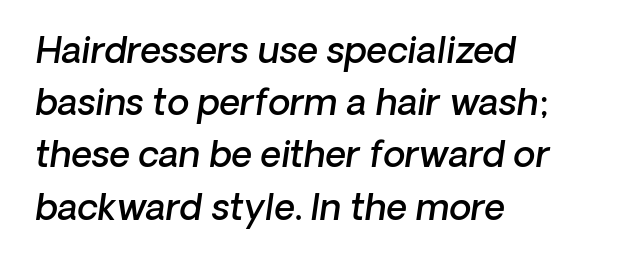
The image shows 36 px semibold sans-serif type; set left-aligned, normal line spacing (1.45x), normal letter spacing, not underlined; low stroke contrast and a medium x-height.
